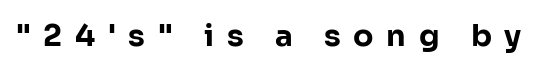
{"serif": "no", "italic": "no", "bold": "yes", "weight": "bold", "width": "normal", "stroke_contrast": "low", "x_height": "medium", "monospaced": "no", "underline": "no", "letter_spacing": "wide", "letter_spacing_em": 0.42, "glyph_px": 30}
